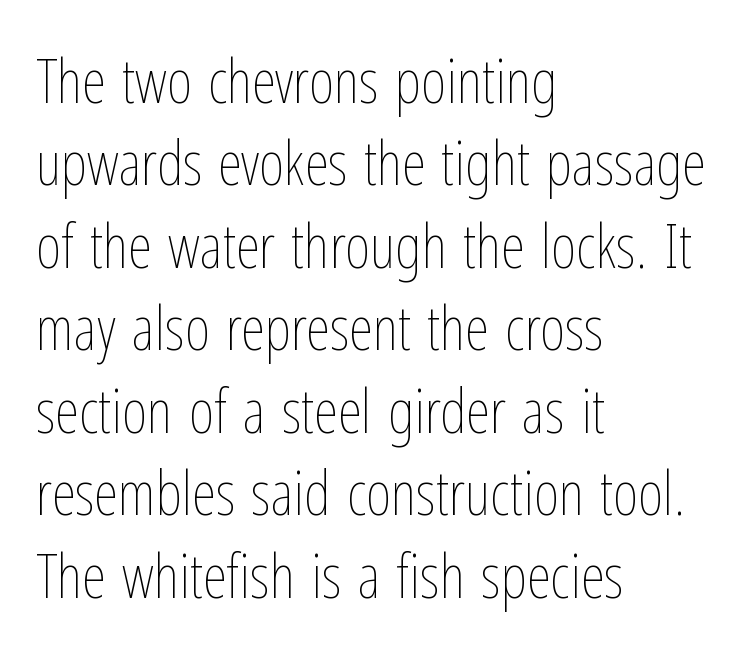
The image shows 62 px thin, condensed type, upright; set left-aligned, normal line spacing (1.33x), normal letter spacing, not underlined; low stroke contrast and a medium x-height.
